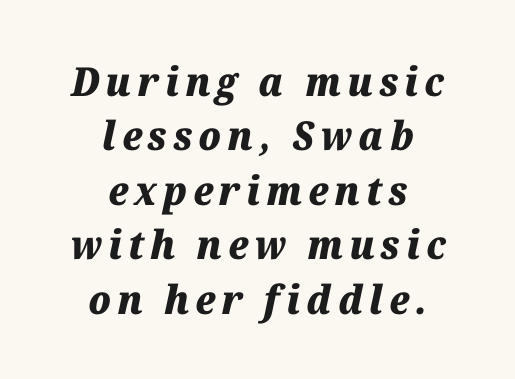
Q: Is the text bold? A: Yes.
Q: Is the text italic (slanted)? A: Yes, it leans right by about 12 degrees.
Q: Is the text underlined? A: No.
Q: How is the paragraph aligned? A: Centered.
Q: Is the spacing between lines tight, normal or loose? A: Normal.
Q: Width (condensed, normal, or wide)? A: Normal.
Q: Stroke contrast? A: Medium.
Q: x-height? A: Medium.
Q: Monospaced? A: No.
